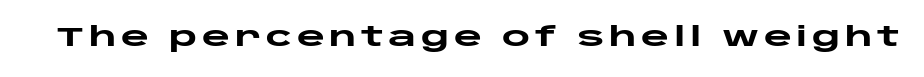
The lettering holds an erect, upright posture throughout. Check the space under the baseline: it is left empty. Does the weight exceed regular? Yes, all the way to bold.
